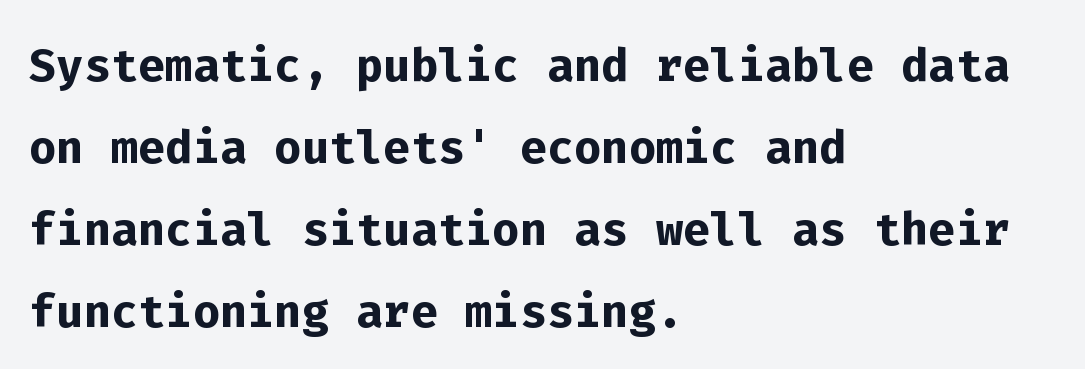
Q: Is the text bold? A: Yes.
Q: Is the text italic (slanted)? A: No, it is upright.
Q: Is the typeface a serif or a sans-serif typeface? A: Sans-serif.
Q: Is the text underlined? A: No.
Q: How is the paragraph aligned? A: Left-aligned.
Q: Is the spacing between letters normal or unusually wide? A: Normal.
Q: Is the spacing between lines tight, normal or loose? A: Normal.
Q: Width (condensed, normal, or wide)? A: Normal.
Q: Stroke contrast? A: Low.
Q: x-height? A: Medium.
Q: Monospaced? A: Yes.
